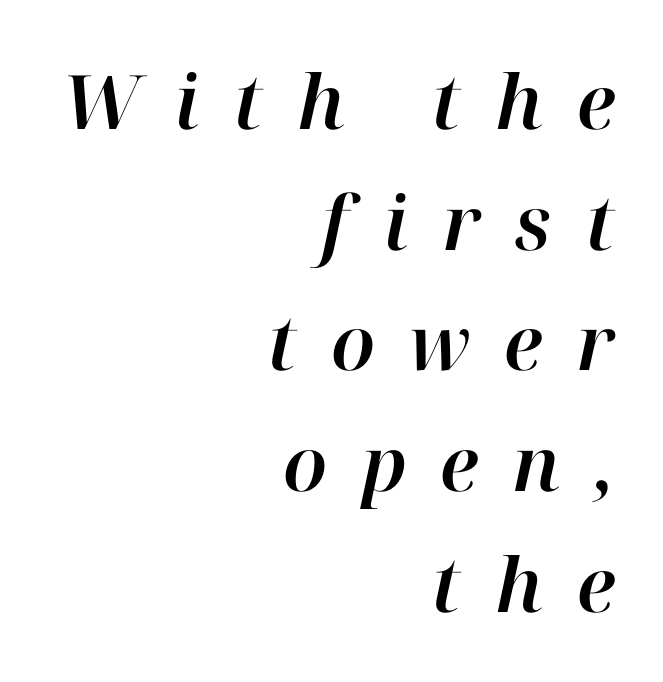
Underlining? Definitely not there. You can tell it's italic because the verticals aren't actually vertical. Spacing verdict: proportional, widths tailored to each character. These lines have a slow, spaced-out rhythm from letter to letter. Visually the block forms a straight wall on the right and a jagged coastline on the left.
